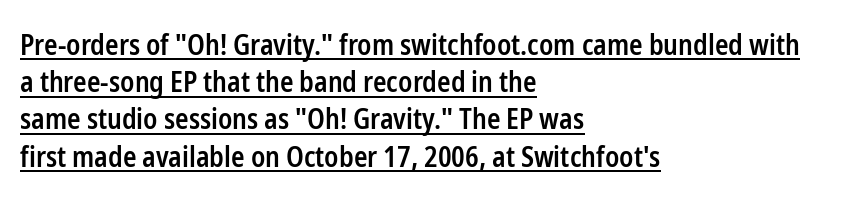
The image shows 28 px semibold, condensed sans-serif type, upright; set left-aligned, normal line spacing (1.33x), normal letter spacing, underlined; low stroke contrast and a medium x-height.
